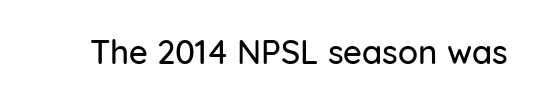
Q: Is the text italic (slanted)? A: No, it is upright.
Q: Is the typeface a serif or a sans-serif typeface? A: Sans-serif.
Q: Is the text underlined? A: No.
Q: Is the spacing between letters normal or unusually wide? A: Normal.
Q: Width (condensed, normal, or wide)? A: Normal.
Q: Stroke contrast? A: Low.
Q: x-height? A: Medium.
Q: Monospaced? A: No.
